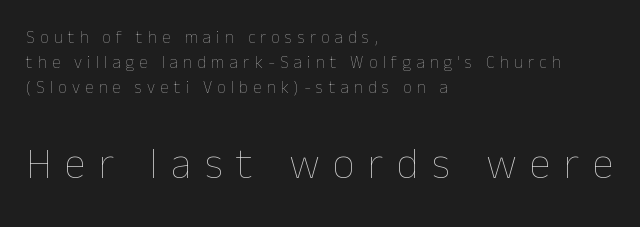
Q: Is the text bold? A: No.
Q: Is the text italic (slanted)? A: No, it is upright.
Q: Is the text underlined? A: No.
Q: How is the paragraph aligned? A: Left-aligned.
Q: Is the spacing between letters normal or unusually wide? A: Unusually wide.
Q: Is the spacing between lines tight, normal or loose? A: Normal.
Q: Which block of text is set in a larger size, the first (top) or the second (bottom)? A: The second (bottom) one.
Q: Width (condensed, normal, or wide)? A: Normal.
Q: Stroke contrast? A: Low.
Q: x-height? A: Medium.
Q: Monospaced? A: No.
